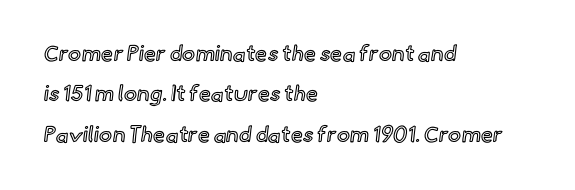
In terms of letterspacing, this is plain default setting. Which margin do the lines hug? The left one — the right edge is uneven. Words float on clear page, feet unadorned.
